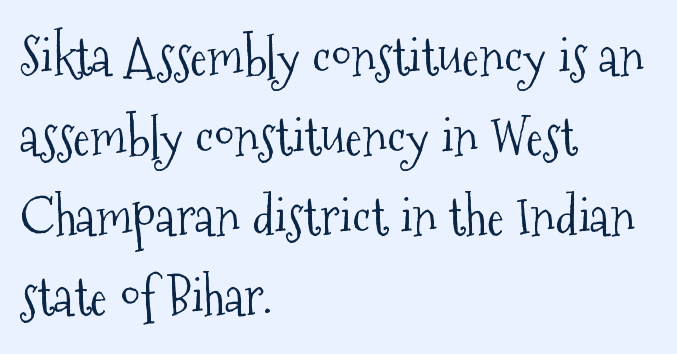
Q: Is the text bold? A: No.
Q: Is the text italic (slanted)? A: No, it is upright.
Q: Is the typeface a serif or a sans-serif typeface? A: Serif.
Q: Is the text underlined? A: No.
Q: How is the paragraph aligned? A: Left-aligned.
Q: Is the spacing between letters normal or unusually wide? A: Normal.
Q: Is the spacing between lines tight, normal or loose? A: Normal.
Q: Width (condensed, normal, or wide)? A: Condensed.
Q: Stroke contrast? A: Medium.
Q: x-height? A: Medium.
Q: Monospaced? A: No.
